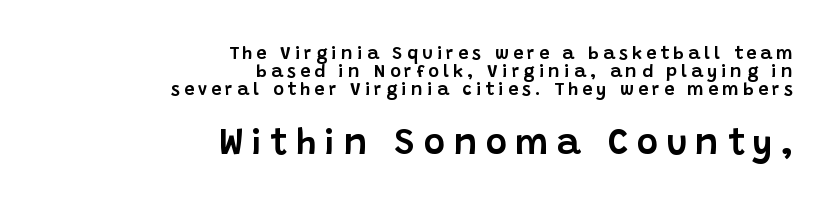
{"serif": "no", "italic": "no", "width": "normal", "stroke_contrast": "low", "x_height": "large", "monospaced": "no", "underline": "no", "align": "right", "line_spacing": "tight", "line_spacing_ratio": 0.99, "letter_spacing": "wide", "letter_spacing_em": 0.23, "larger_block": "second", "size_ratio": 2.0, "glyph_px": 36}
